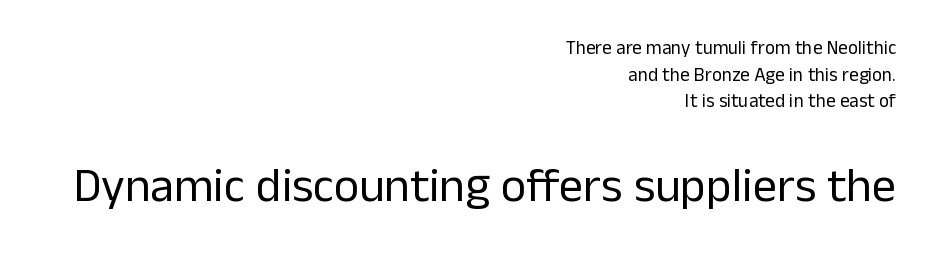
Q: Is the text bold? A: No.
Q: Is the text italic (slanted)? A: No, it is upright.
Q: Is the typeface a serif or a sans-serif typeface? A: Sans-serif.
Q: Is the text underlined? A: No.
Q: How is the paragraph aligned? A: Right-aligned.
Q: Is the spacing between letters normal or unusually wide? A: Normal.
Q: Is the spacing between lines tight, normal or loose? A: Normal.
Q: Which block of text is set in a larger size, the first (top) or the second (bottom)? A: The second (bottom) one.
Q: Width (condensed, normal, or wide)? A: Normal.
Q: Stroke contrast? A: Low.
Q: x-height? A: Medium.
Q: Monospaced? A: No.
